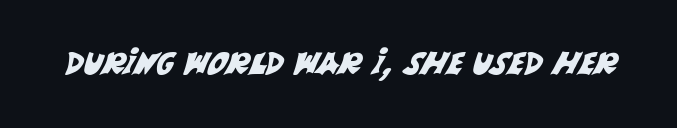
{"serif": "no", "width": "normal", "stroke_contrast": "medium", "x_height": "large", "monospaced": "no", "underline": "no", "letter_spacing": "normal", "letter_spacing_em": 0.0, "glyph_px": 31}
